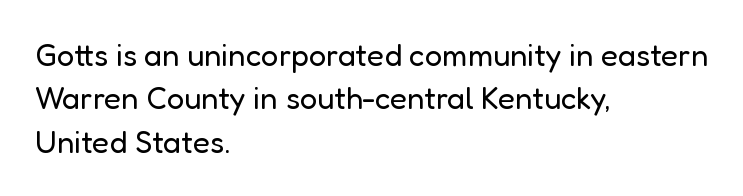
Q: Is the text bold? A: No.
Q: Is the text italic (slanted)? A: No, it is upright.
Q: Is the typeface a serif or a sans-serif typeface? A: Sans-serif.
Q: Is the text underlined? A: No.
Q: How is the paragraph aligned? A: Left-aligned.
Q: Is the spacing between letters normal or unusually wide? A: Normal.
Q: Is the spacing between lines tight, normal or loose? A: Normal.
Q: Width (condensed, normal, or wide)? A: Normal.
Q: Stroke contrast? A: Low.
Q: x-height? A: Medium.
Q: Monospaced? A: No.
